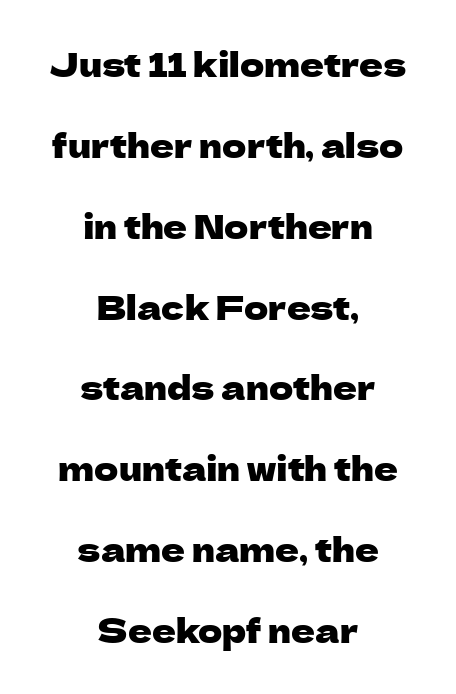
Does the leading feel generous? Absolutely, it's lavish. Character widths vary here, with narrow letters taking less room than wide ones. The lettering stays uniformly vertical, giving the passage a roman look. Neither beginnings nor endings align; midpoints do.
